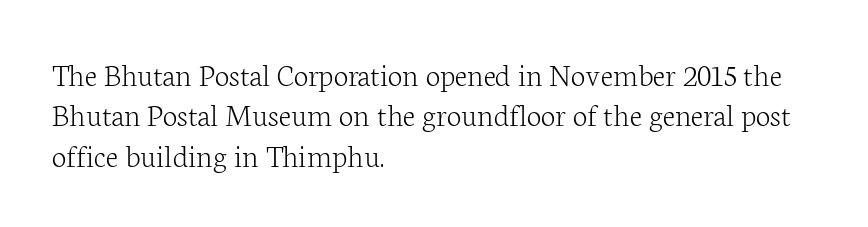
Are there feet on the stems? There are — it's a serif. Between one letter and the next there's only the usual sliver of space. Designer's note — italics off, roman on. Quick note: underline off. Stems here are at most as thick as an everyday book face.
